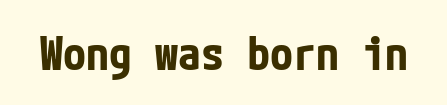
When letters stand straight like this, we call the style roman or upright. The gaps between neighbouring characters are ordinary and unremarkable. Quick note: underline off. Typesetter's note: full bold, strokes at maximum text heaviness. Stroke terminals: plain, sans-serif.
